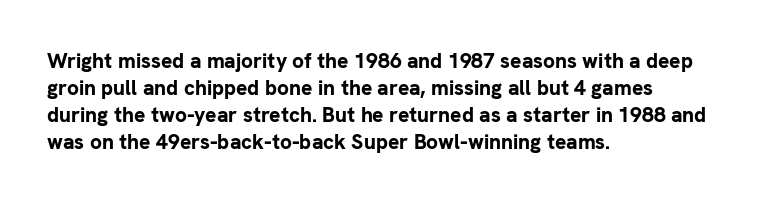
The image shows 21 px bold type, upright; set left-aligned, normal line spacing (1.29x), normal letter spacing, not underlined.
